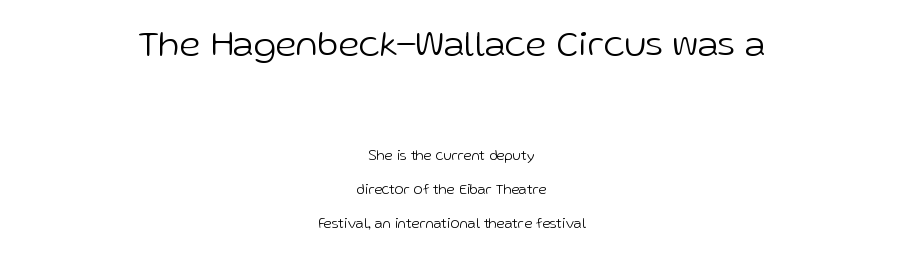
Looks like regular typesetting: each glyph gets only the width it needs. Compare the two chunks: the upper has the greater cap height. The designer dialed line spacing up above the default. Is the type heavy? It reads as light-to-regular instead. The rag falls on both sides of this text block equally. Tracking value appears to be zero — textbook default spacing.
